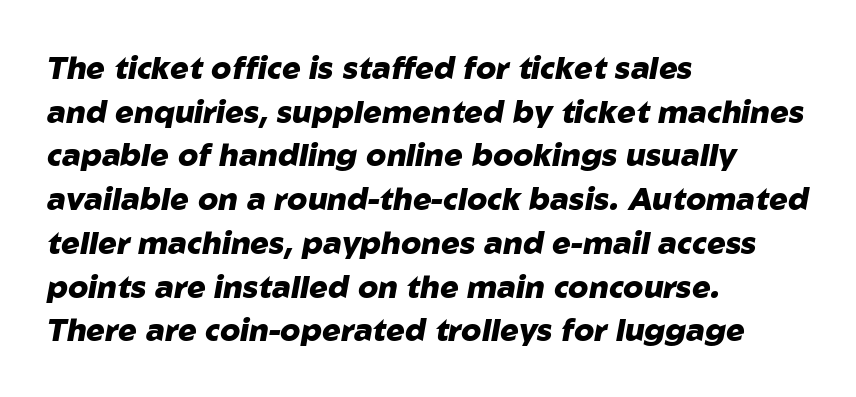
Q: Is the text bold? A: Yes.
Q: Is the text italic (slanted)? A: Yes, it leans right by about 10 degrees.
Q: Is the text underlined? A: No.
Q: How is the paragraph aligned? A: Left-aligned.
Q: Is the spacing between letters normal or unusually wide? A: Normal.
Q: Is the spacing between lines tight, normal or loose? A: Normal.
Q: Width (condensed, normal, or wide)? A: Normal.
Q: Stroke contrast? A: Low.
Q: x-height? A: Medium.
Q: Monospaced? A: No.
